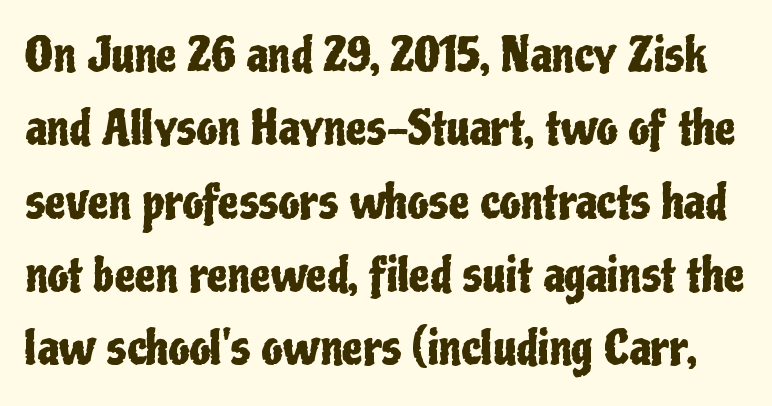
Letter spacing: default. Summary of vertical rhythm: regular, with standard interline spacing. The area under the type is left untouched. The face used here is a sans, in the tradition of grotesques and geometrics. The face used here is proportionally spaced, like ordinary book or web type.
